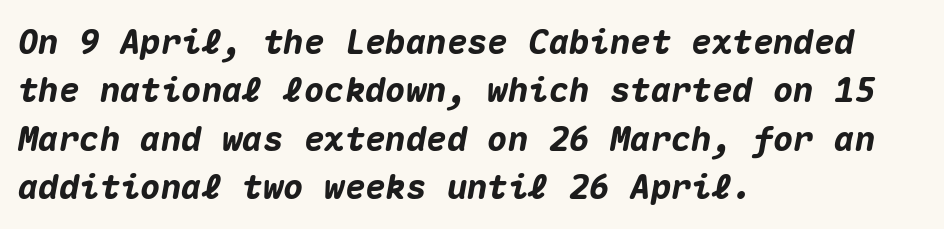
{"italic": "yes", "lean": "right", "slant_degrees": 10, "bold": "yes", "weight": "heavy", "width": "normal", "stroke_contrast": "medium", "x_height": "medium", "monospaced": "yes", "underline": "no", "align": "left", "line_spacing": "normal", "line_spacing_ratio": 1.42, "letter_spacing": "normal", "letter_spacing_em": 0.0, "glyph_px": 34}
